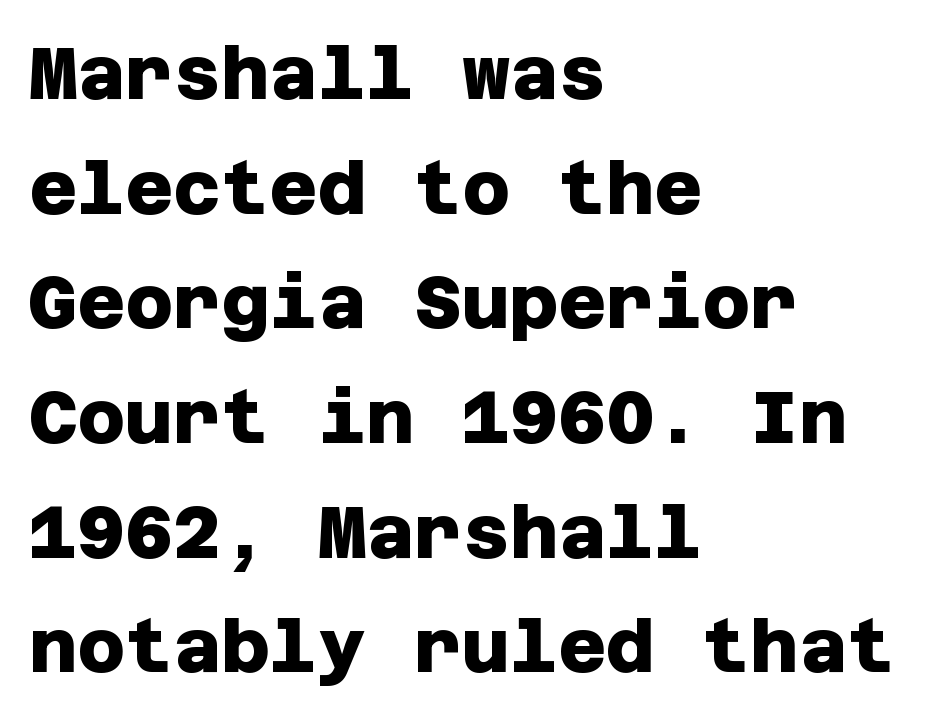
Where is the straight margin? On the left. Tracking here is standard; glyphs follow each other at the usual distance. A dark, heavy texture on the line: the type is bold. Check the space under the baseline: it is left empty.
